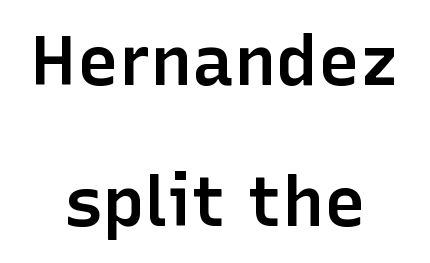
Upright lettering throughout. The gap between lines stays unmarked. Does the leading feel generous? Absolutely, it's lavish. Caption: semibold face, moderately heavy strokes. The letters advance in unequal steps, a hallmark of proportional type.
